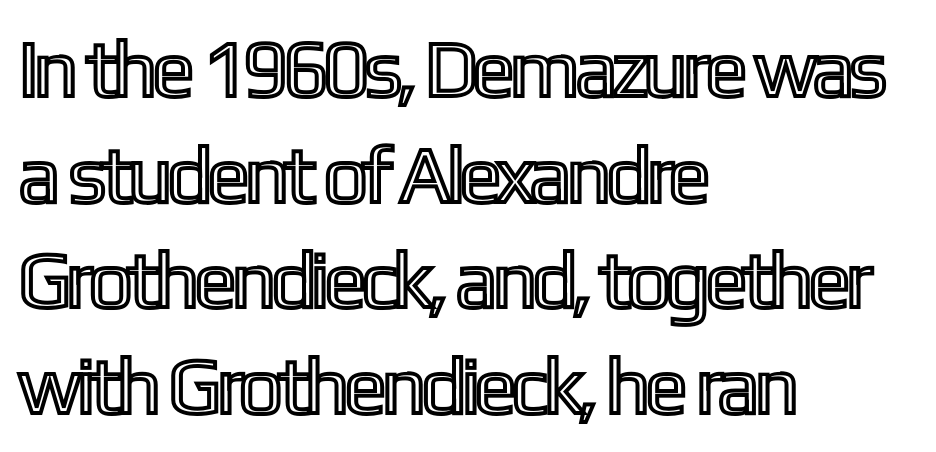
The image shows 80 px condensed type, upright; set left-aligned, normal line spacing (1.32x), normal letter spacing, not underlined; a medium x-height.
